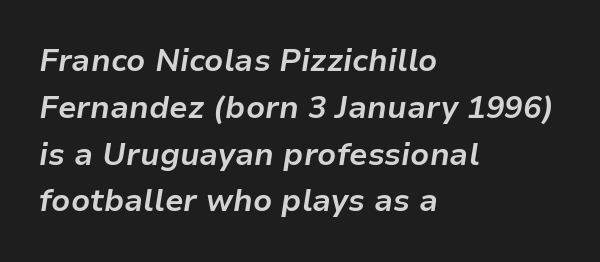
Q: Is the text bold? A: Yes.
Q: Is the text italic (slanted)? A: Yes, it leans right by about 9 degrees.
Q: Is the text underlined? A: No.
Q: How is the paragraph aligned? A: Left-aligned.
Q: Is the spacing between letters normal or unusually wide? A: Normal.
Q: Is the spacing between lines tight, normal or loose? A: Normal.
Q: Width (condensed, normal, or wide)? A: Normal.
Q: Stroke contrast? A: Low.
Q: x-height? A: Medium.
Q: Monospaced? A: No.
